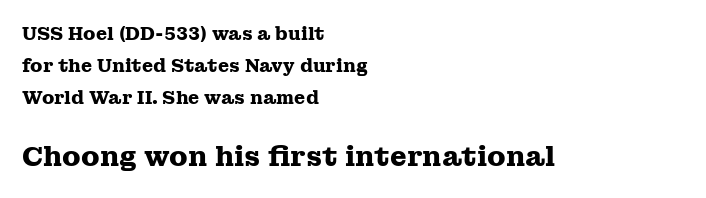
Q: Is the text bold? A: Yes.
Q: Is the text italic (slanted)? A: No, it is upright.
Q: Is the text underlined? A: No.
Q: How is the paragraph aligned? A: Left-aligned.
Q: Is the spacing between letters normal or unusually wide? A: Normal.
Q: Which block of text is set in a larger size, the first (top) or the second (bottom)? A: The second (bottom) one.
